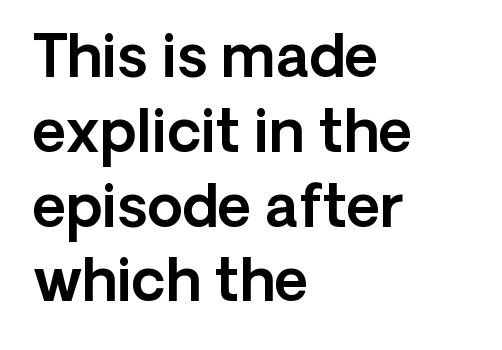
Q: Is the text italic (slanted)? A: No, it is upright.
Q: Is the typeface a serif or a sans-serif typeface? A: Sans-serif.
Q: Is the text underlined? A: No.
Q: How is the paragraph aligned? A: Left-aligned.
Q: Is the spacing between letters normal or unusually wide? A: Normal.
Q: Is the spacing between lines tight, normal or loose? A: Normal.
Q: Width (condensed, normal, or wide)? A: Normal.
Q: x-height? A: Medium.
Q: Monospaced? A: No.
